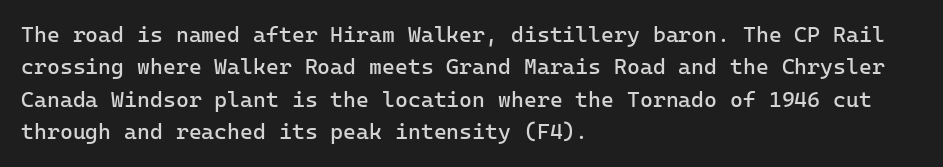
Does extra space separate the letters? No, they use regular spacing. Compared with a typical body face, this is equally light or lighter still. Casual observation: everything's shoved over to the left. This sample keeps an unexceptional amount of space between lines.
